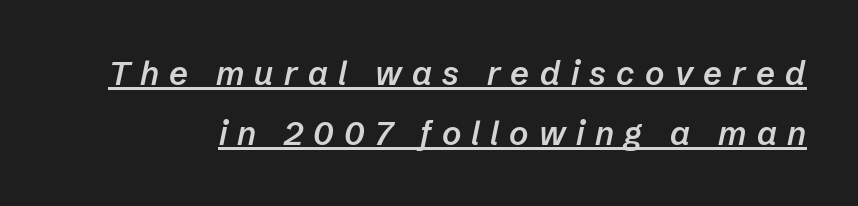
Q: Is the text bold? A: Semi-bold.
Q: Is the text italic (slanted)? A: Yes, it leans right by about 12 degrees.
Q: Is the text underlined? A: Yes.
Q: Is the spacing between letters normal or unusually wide? A: Unusually wide.
Q: Width (condensed, normal, or wide)? A: Normal.
Q: Stroke contrast? A: Low.
Q: x-height? A: Medium.
Q: Monospaced? A: No.
